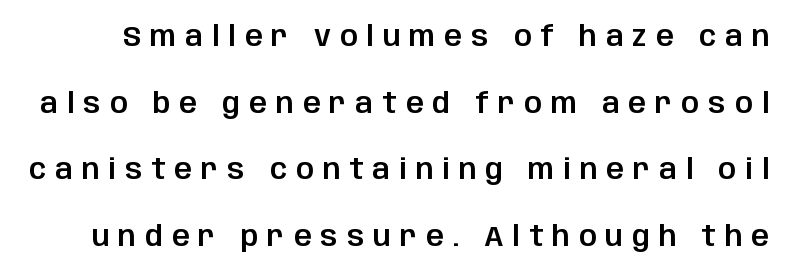
{"serif": "no", "italic": "no", "width": "normal", "stroke_contrast": "low", "x_height": "large", "monospaced": "no", "underline": "no", "line_spacing": "loose", "line_spacing_ratio": 2.38, "letter_spacing": "wide", "letter_spacing_em": 0.32, "glyph_px": 28}
